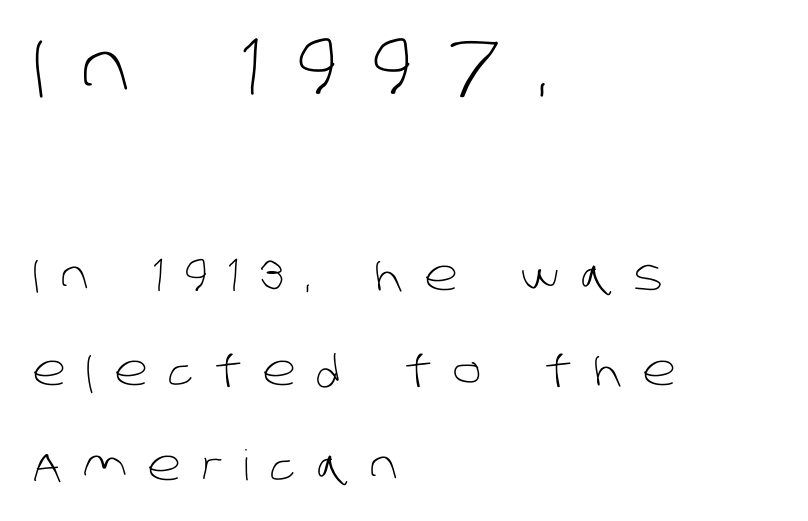
The image shows 73 px light sans-serif type; set left-aligned, loose line spacing (2.26x), unusually wide letter spacing (+0.49 em), not underlined; the first (top) block is 1.74x larger; low stroke contrast and a large x-height.
